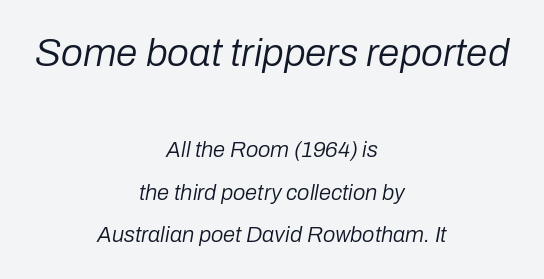
{"italic": "yes", "lean": "right", "slant_degrees": 10, "bold": "no", "weight": "regular", "width": "normal", "stroke_contrast": "low", "x_height": "medium", "monospaced": "no", "underline": "no", "align": "center", "line_spacing": "loose", "line_spacing_ratio": 1.93, "letter_spacing": "normal", "letter_spacing_em": 0.0, "larger_block": "first", "size_ratio": 1.77, "glyph_px": 39}
